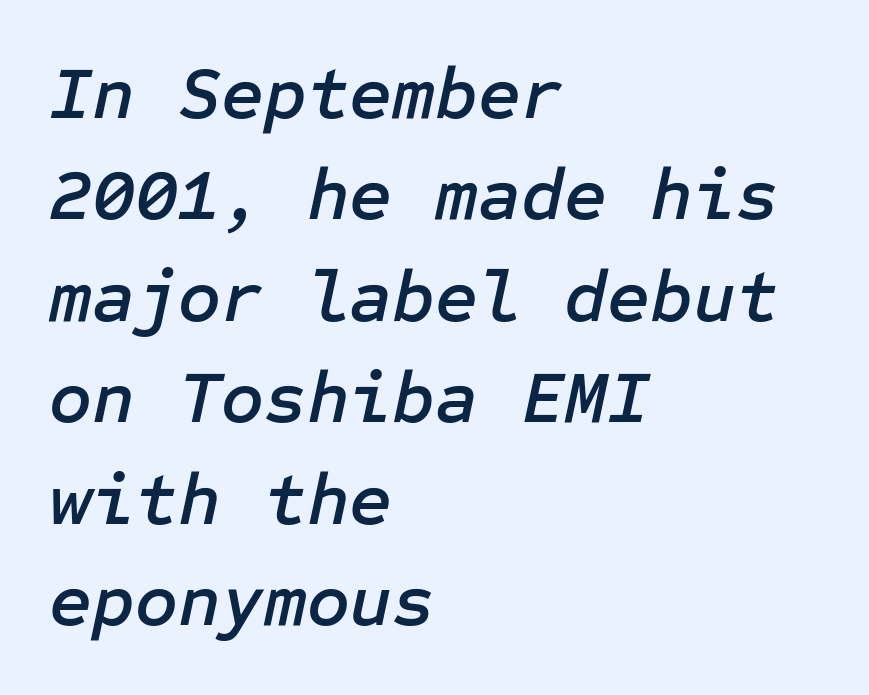
The text block is weighted toward the left margin, trailing off unevenly rightward. Is there much room between lines? A standard amount, neither cramped nor airy. Look at the tracking — it's just the regular setting, nothing added. Notice how the stems are inclined rather than vertical — that's the hallmark of italics. Any mark beneath the type? The region is blank.
